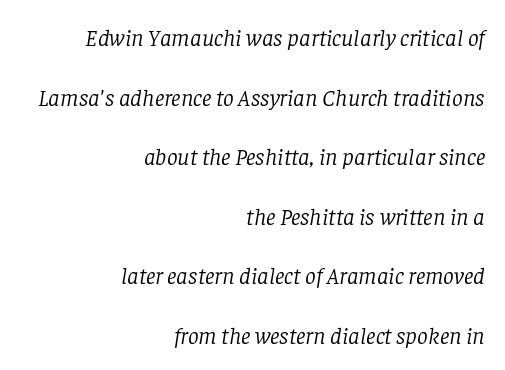
The image shows 24 px text type, italic (leaning right); set right-aligned, loose line spacing (2.48x), normal letter spacing, not underlined.
